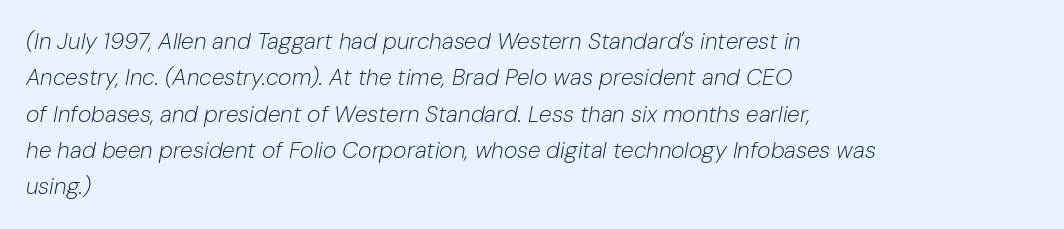
Q: Is the text bold? A: No.
Q: Is the text italic (slanted)? A: Yes, it leans right by about 10 degrees.
Q: Is the text underlined? A: No.
Q: How is the paragraph aligned? A: Left-aligned.
Q: Is the spacing between letters normal or unusually wide? A: Normal.
Q: Is the spacing between lines tight, normal or loose? A: Normal.
